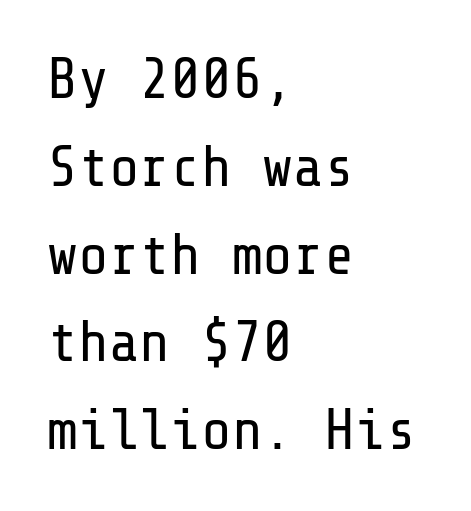
The image shows 57 px regular-weight sans-serif type, upright; set left-aligned, normal line spacing (1.54x), normal letter spacing, not underlined; low stroke contrast and a medium x-height.
